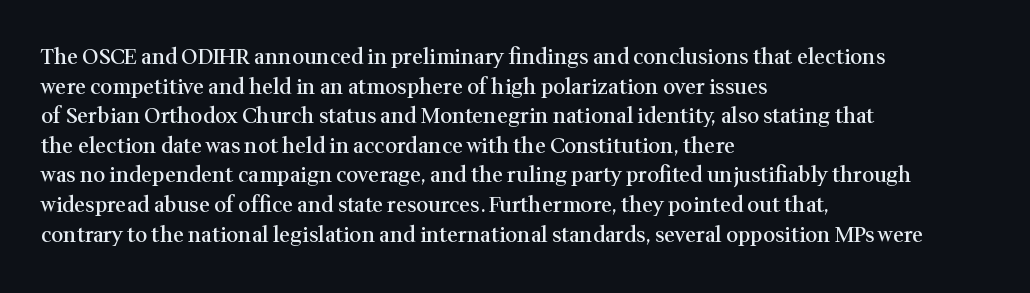
The image shows 21 px text type, upright; set left-aligned, normal line spacing (1.41x), normal letter spacing, not underlined.
